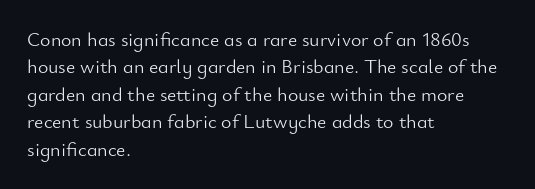
Caption: standard tracking, unaltered. Alignment: flush left. Line spacing here is normal. Weight: not bold — regular or lighter.
